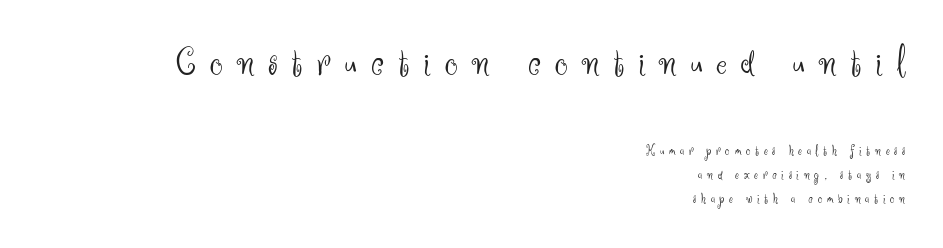
Q: Is the text bold? A: No.
Q: Is the text italic (slanted)? A: No, it is upright.
Q: Is the typeface a serif or a sans-serif typeface? A: Sans-serif.
Q: Is the text underlined? A: No.
Q: How is the paragraph aligned? A: Right-aligned.
Q: Is the spacing between letters normal or unusually wide? A: Unusually wide.
Q: Which block of text is set in a larger size, the first (top) or the second (bottom)? A: The first (top) one.
Q: Width (condensed, normal, or wide)? A: Normal.
Q: Stroke contrast? A: Medium.
Q: x-height? A: Small.
Q: Monospaced? A: No.
